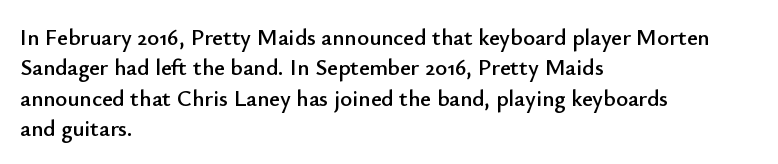
Q: Is the text italic (slanted)? A: No, it is upright.
Q: Is the text underlined? A: No.
Q: How is the paragraph aligned? A: Left-aligned.
Q: Is the spacing between letters normal or unusually wide? A: Normal.
Q: Is the spacing between lines tight, normal or loose? A: Normal.
